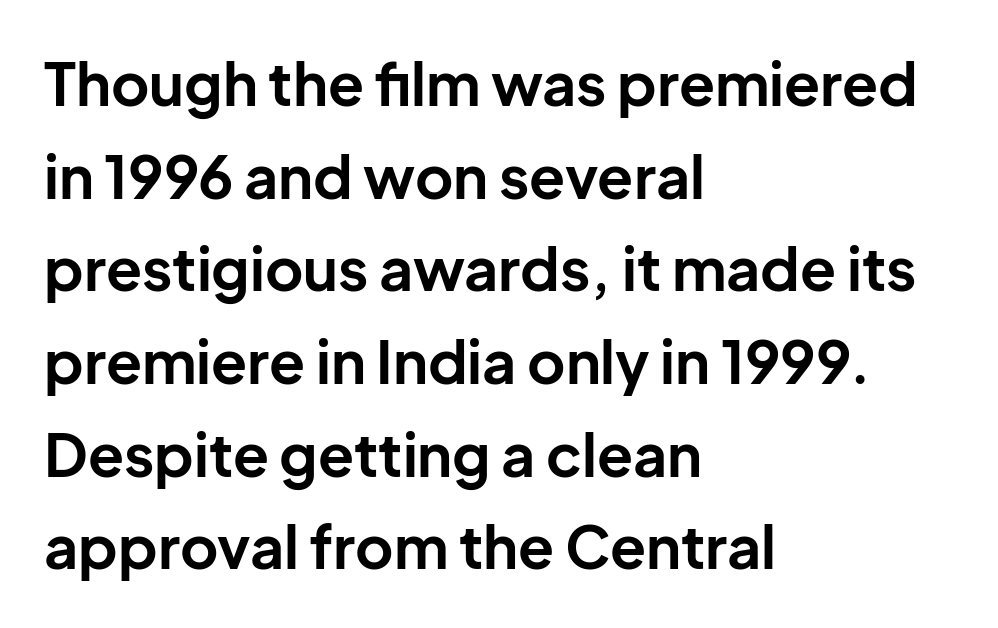
{"serif": "no", "italic": "no", "bold": "yes", "weight": "bold", "width": "normal", "stroke_contrast": "low", "x_height": "medium", "monospaced": "no", "underline": "no", "align": "left", "line_spacing": "normal", "line_spacing_ratio": 1.57, "letter_spacing": "normal", "letter_spacing_em": 0.0, "glyph_px": 59}
